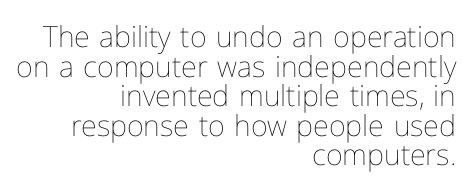
{"italic": "no", "bold": "no", "weight": "thin", "width": "normal", "stroke_contrast": "low", "x_height": "medium", "monospaced": "no", "underline": "no", "align": "right", "line_spacing": "tight", "line_spacing_ratio": 1.02, "letter_spacing": "normal", "letter_spacing_em": 0.0, "glyph_px": 29}
